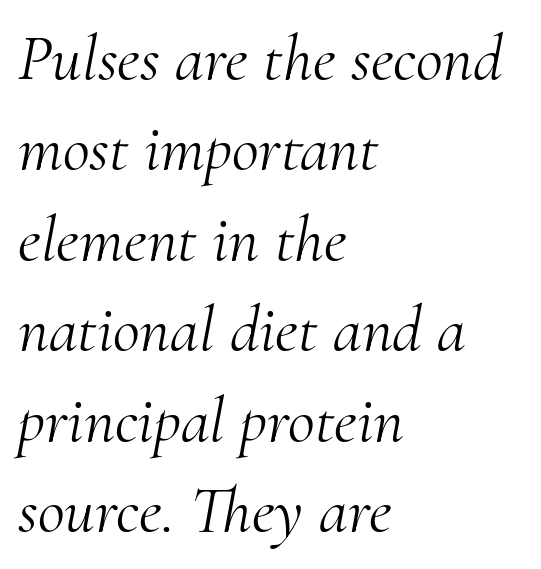
The image shows 66 px light serif type, italic (leaning right); set left-aligned, normal line spacing (1.37x), normal letter spacing, not underlined; medium stroke contrast and a small x-height.
